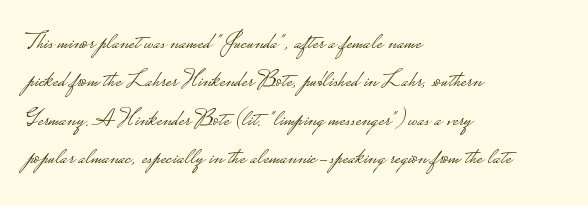
Q: Is the text bold? A: No.
Q: Is the text italic (slanted)? A: Yes.
Q: Is the text underlined? A: No.
Q: How is the paragraph aligned? A: Left-aligned.
Q: Is the spacing between letters normal or unusually wide? A: Normal.
Q: Is the spacing between lines tight, normal or loose? A: Normal.
